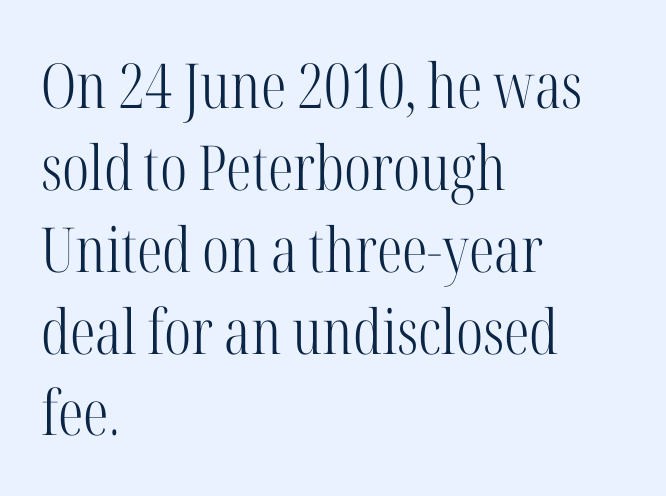
{"serif": "yes", "italic": "no", "bold": "no", "weight": "light", "width": "condensed", "stroke_contrast": "high", "x_height": "medium", "monospaced": "no", "underline": "no", "align": "left", "line_spacing": "normal", "line_spacing_ratio": 1.32, "letter_spacing": "normal", "letter_spacing_em": 0.0, "glyph_px": 62}
